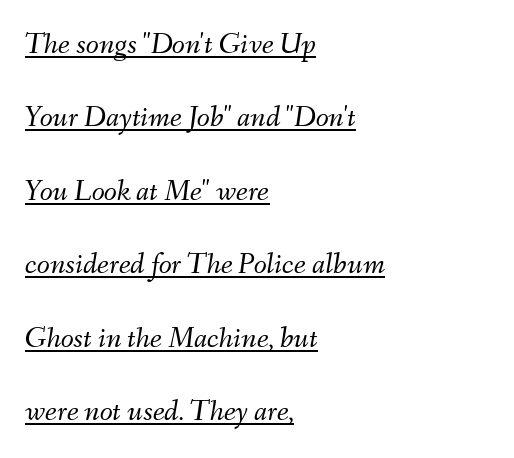
Q: Is the text bold? A: No.
Q: Is the text italic (slanted)? A: Yes, it leans right by about 9 degrees.
Q: Is the text underlined? A: Yes.
Q: How is the paragraph aligned? A: Left-aligned.
Q: Is the spacing between letters normal or unusually wide? A: Normal.
Q: Is the spacing between lines tight, normal or loose? A: Loose.
Q: Width (condensed, normal, or wide)? A: Normal.
Q: Stroke contrast? A: Medium.
Q: x-height? A: Small.
Q: Monospaced? A: No.
